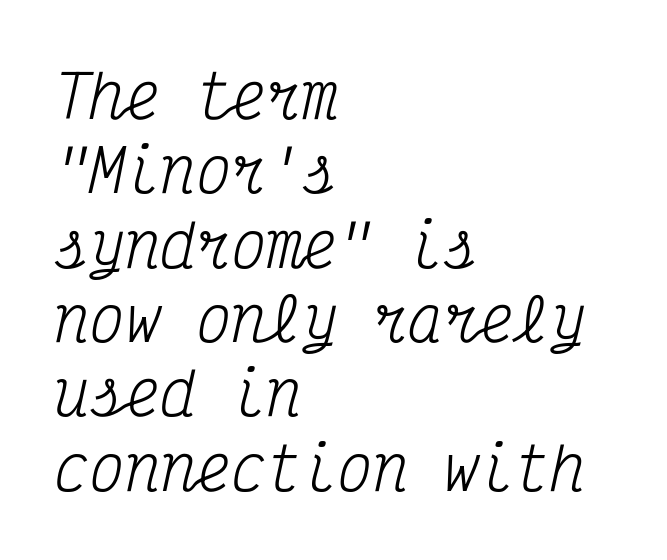
{"serif": "yes", "italic": "yes", "lean": "right", "slant_degrees": 12, "bold": "no", "weight": "regular", "width": "condensed", "stroke_contrast": "medium", "x_height": "medium", "monospaced": "yes", "underline": "no", "align": "left", "line_spacing": "normal", "line_spacing_ratio": 1.26, "letter_spacing": "normal", "letter_spacing_em": 0.0, "glyph_px": 59}
